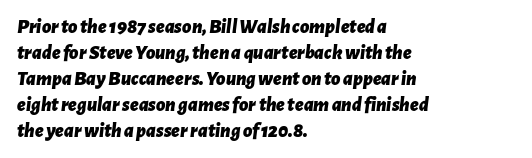
Standard letterfit; no display-style spreading of the glyphs. Is the block centered? No — it sits flush against the left margin. Nobody drew a line under any word here. The passage shown stacks its lines at a standard gap.
